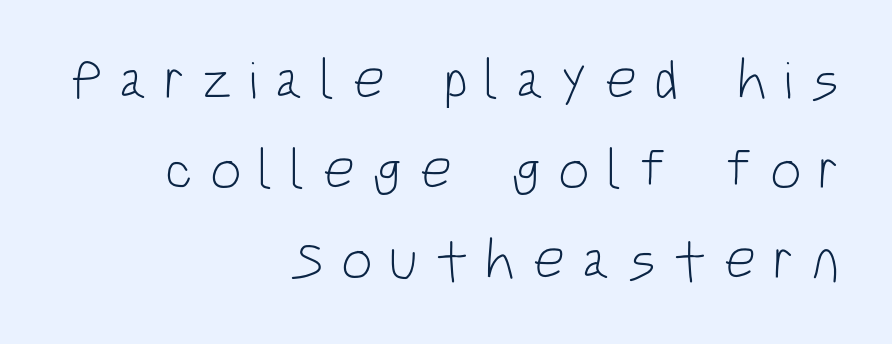
The letters advance in unequal steps, a hallmark of proportional type. Serif or sans? Sans — the stroke terminals are bare. The lines in this sample share a right terminus and differ only in where they begin. No extra ink here — the face is not bold.
